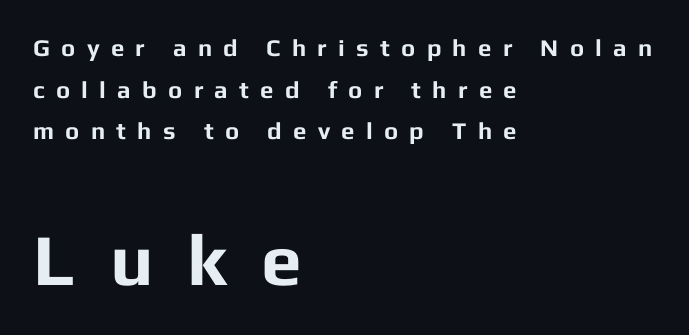
Q: Is the text bold? A: Yes.
Q: Is the text italic (slanted)? A: No, it is upright.
Q: Is the typeface a serif or a sans-serif typeface? A: Sans-serif.
Q: Is the text underlined? A: No.
Q: How is the paragraph aligned? A: Left-aligned.
Q: Is the spacing between letters normal or unusually wide? A: Unusually wide.
Q: Which block of text is set in a larger size, the first (top) or the second (bottom)? A: The second (bottom) one.
Q: Width (condensed, normal, or wide)? A: Normal.
Q: Stroke contrast? A: Low.
Q: x-height? A: Medium.
Q: Monospaced? A: No.
